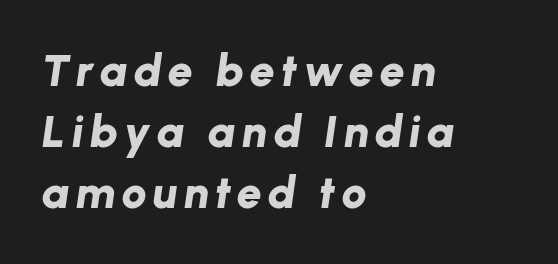
The font's italic variant was chosen for this text. Where is the straight margin? On the left. Only glyphs here, with clear space below each row. Is the type bold? Yes — the strokes are clearly thick and heavy.
